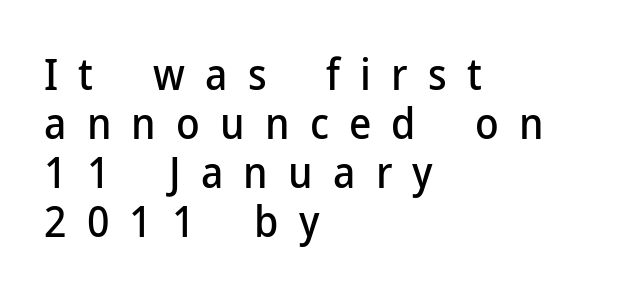
The image shows 43 px sans-serif type, upright; set left-aligned, tight line spacing (1.14x), unusually wide letter spacing (+0.47 em), not underlined; low stroke contrast and a medium x-height.
